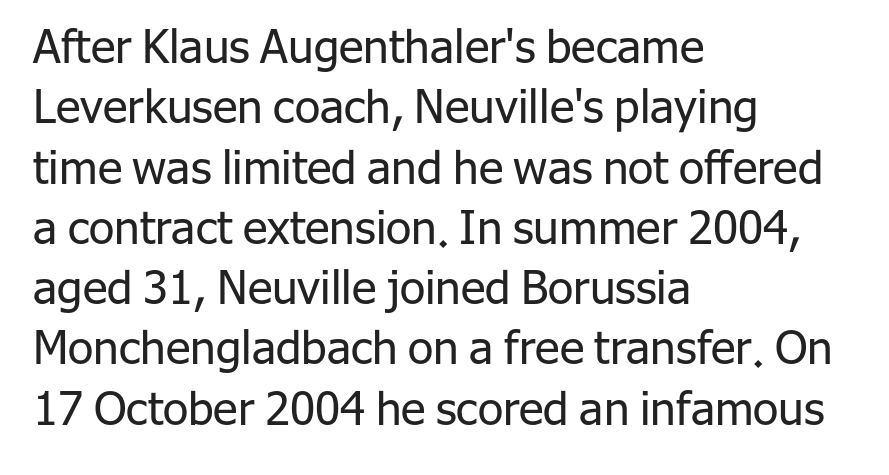
Only glyphs here, with clear space below each row. The lines in this sample share a left origin and differ only in where they stop. Designer's note — italics off, roman on. The rendering keeps characters at their native spacing. Think of a printed novel: that variable character pitch is what you see here. Notice how descenders clear the ascenders below comfortably — that's standard leading.
